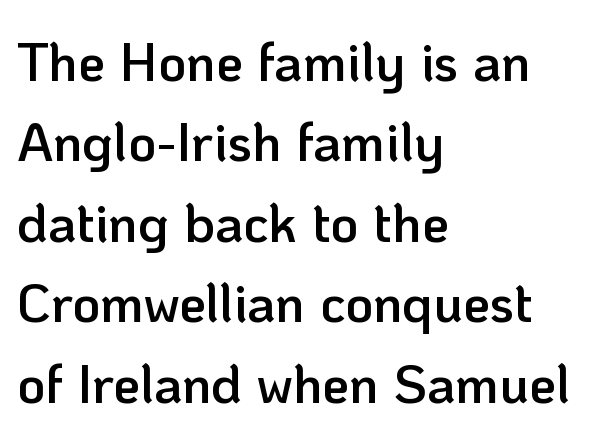
These lines are rendered in a variable-pitch font. Note: no serifs on the glyphs. Is there much room between lines? A standard amount, neither cramped nor airy. Reading down the block, your eye returns to a fixed left position each line. A bit beefed up — I'd call it semibold rather than bold.
